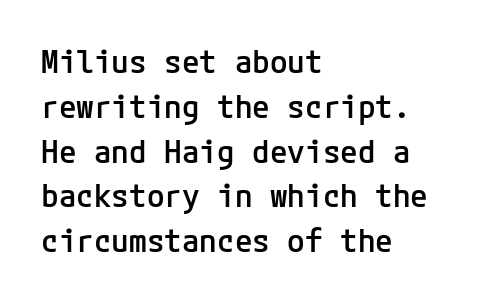
The image shows 32 px semibold sans-serif type, upright; set left-aligned, normal line spacing (1.4x), normal letter spacing, not underlined; low stroke contrast and a medium x-height.
